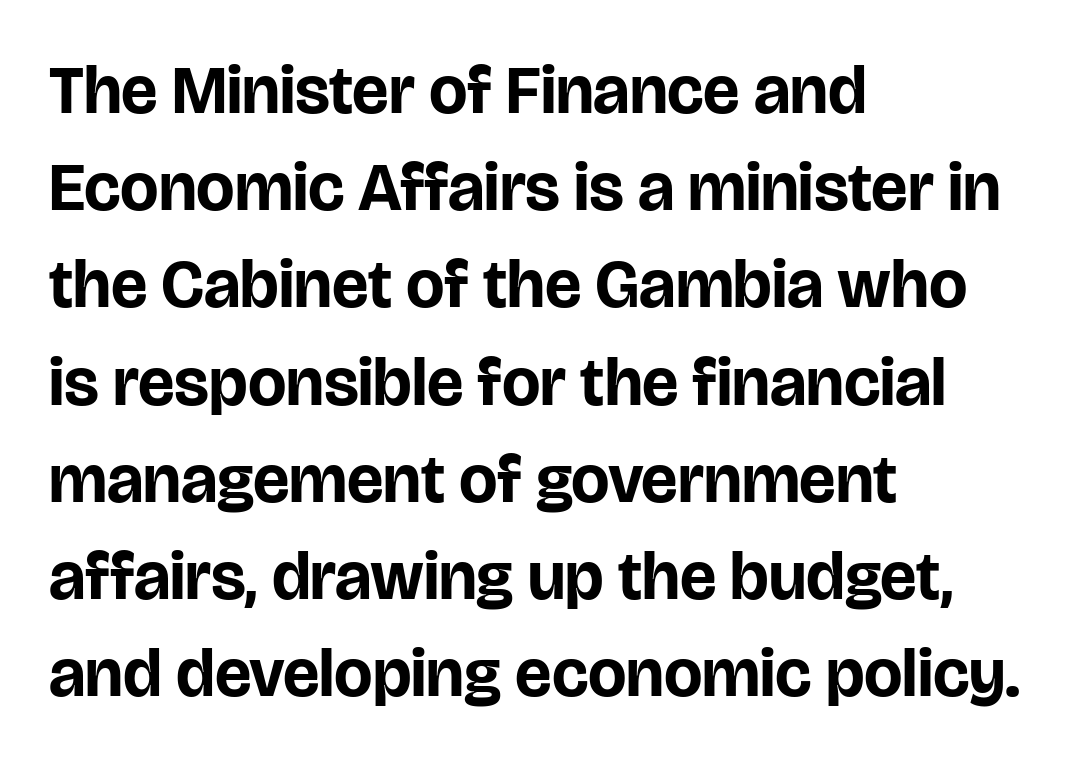
The image shows 68 px bold sans-serif type, upright; set left-aligned, normal line spacing (1.43x), normal letter spacing, not underlined; low stroke contrast and a large x-height.
